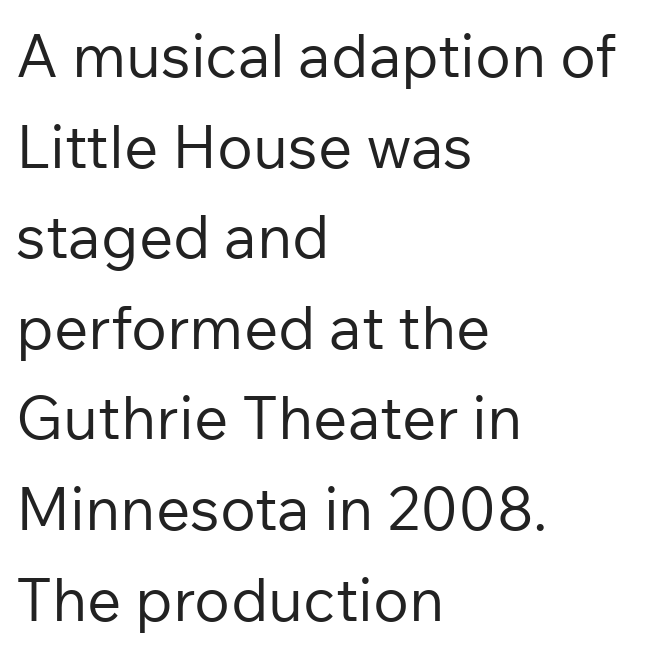
The image shows 60 px regular-weight sans-serif type, upright; set left-aligned, normal line spacing (1.51x), normal letter spacing, not underlined; low stroke contrast and a medium x-height.
